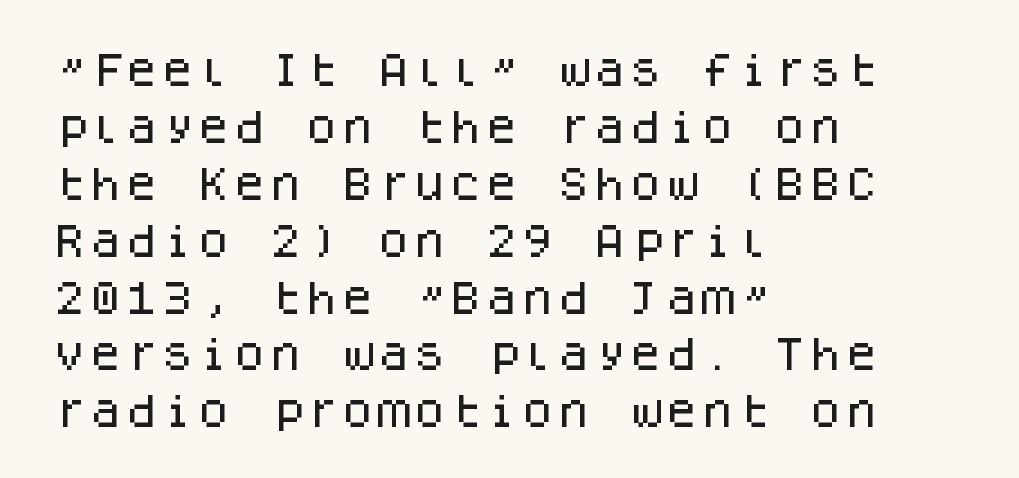
Q: Is the text italic (slanted)? A: No, it is upright.
Q: Is the typeface a serif or a sans-serif typeface? A: Sans-serif.
Q: Is the text underlined? A: No.
Q: How is the paragraph aligned? A: Left-aligned.
Q: Is the spacing between letters normal or unusually wide? A: Normal.
Q: Is the spacing between lines tight, normal or loose? A: Normal.
Q: Width (condensed, normal, or wide)? A: Normal.
Q: Stroke contrast? A: Low.
Q: x-height? A: Large.
Q: Monospaced? A: Yes.
